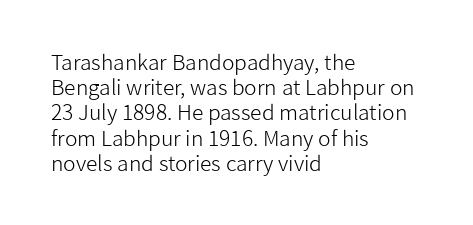
The letterforms sit shoulder to shoulder at normal distance. Typeset ragged right — the left edge is the straight one. The lettering holds an erect, upright posture throughout. Vertical stems look standard width or narrower in stroke. Beneath every word, the page is bare.
